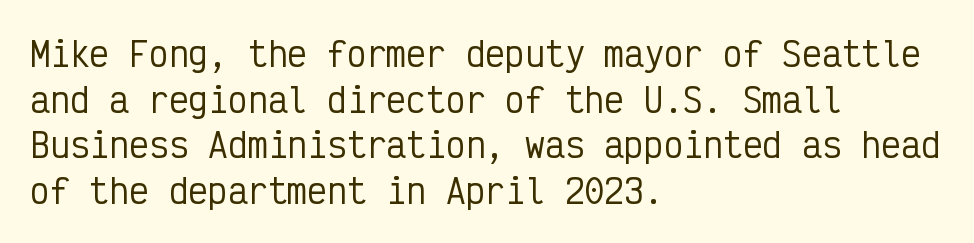
The image shows 33 px condensed sans-serif type, upright, monospaced; set left-aligned, normal line spacing (1.38x), normal letter spacing, not underlined; low stroke contrast and a medium x-height.
